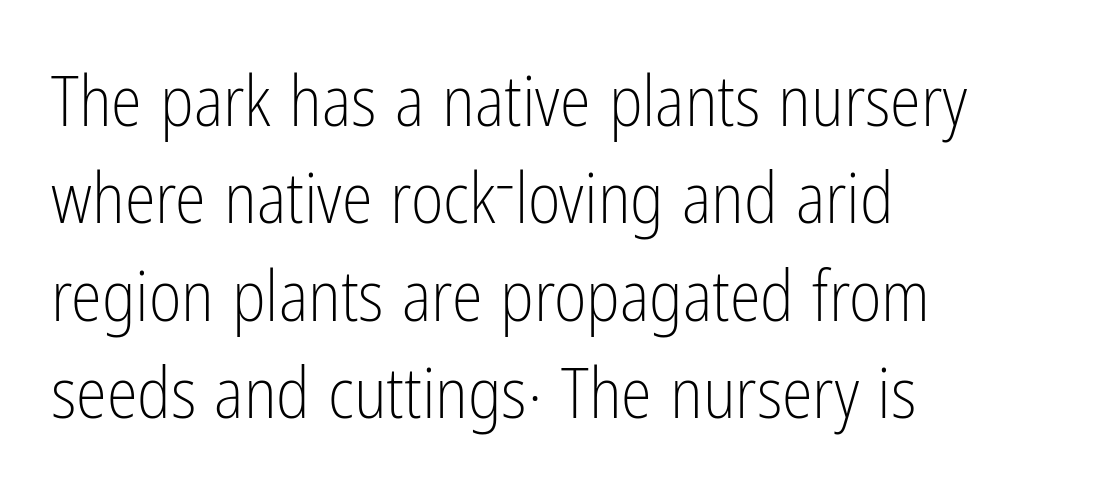
The image shows 70 px light, condensed sans-serif type, upright; set left-aligned, normal line spacing (1.39x), normal letter spacing, not underlined; low stroke contrast and a medium x-height.
